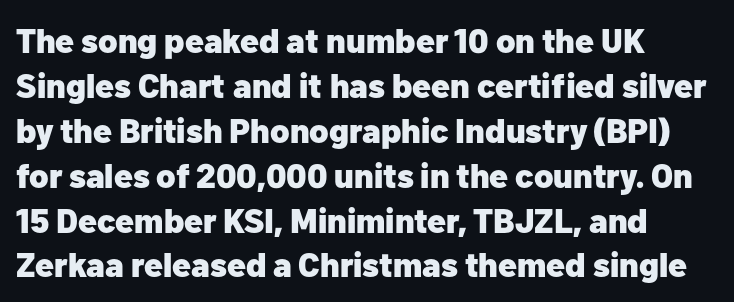
The image shows 34 px heavy sans-serif type, upright; set left-aligned, normal line spacing (1.32x), normal letter spacing, not underlined; low stroke contrast and a medium x-height.
